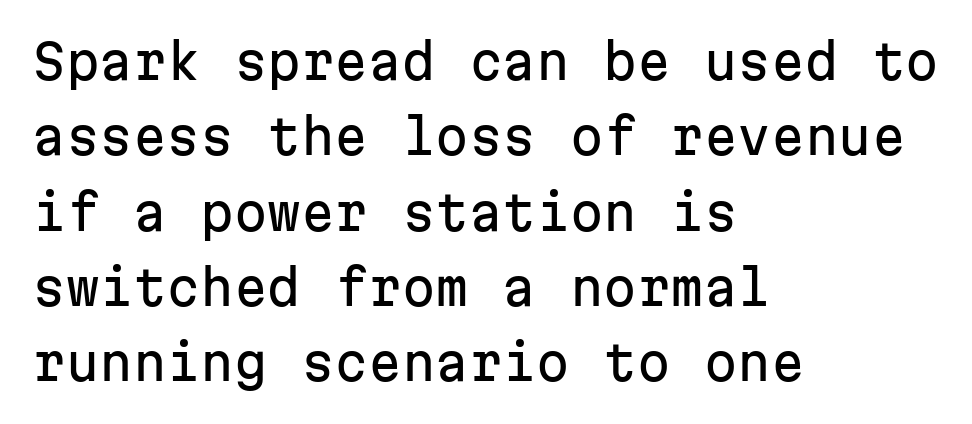
{"serif": "no", "italic": "no", "width": "normal", "stroke_contrast": "low", "x_height": "medium", "monospaced": "yes", "underline": "no", "align": "left", "line_spacing": "normal", "line_spacing_ratio": 1.57, "letter_spacing": "normal", "letter_spacing_em": 0.0, "glyph_px": 48}
